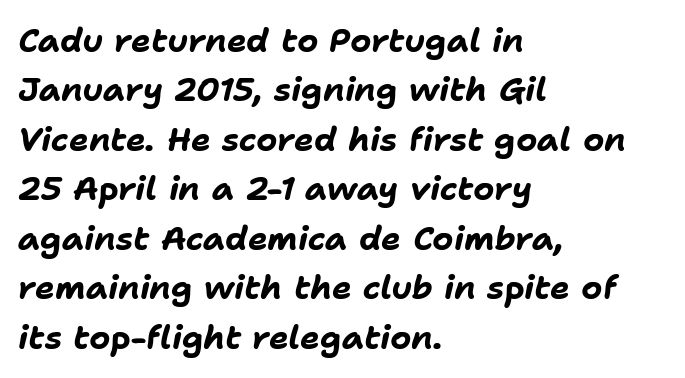
{"italic": "yes", "lean": "right", "slant_degrees": 11, "bold": "yes", "weight": "bold", "width": "normal", "stroke_contrast": "low", "x_height": "medium", "monospaced": "no", "underline": "no", "align": "left", "line_spacing": "normal", "line_spacing_ratio": 1.5, "letter_spacing": "normal", "letter_spacing_em": 0.0, "glyph_px": 33}
